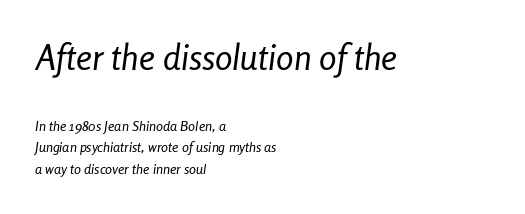
Q: Is the text bold? A: No.
Q: Is the text italic (slanted)? A: Yes, it leans right by about 8 degrees.
Q: Is the text underlined? A: No.
Q: How is the paragraph aligned? A: Left-aligned.
Q: Is the spacing between letters normal or unusually wide? A: Normal.
Q: Is the spacing between lines tight, normal or loose? A: Normal.
Q: Which block of text is set in a larger size, the first (top) or the second (bottom)? A: The first (top) one.
Q: Width (condensed, normal, or wide)? A: Condensed.
Q: Stroke contrast? A: Low.
Q: x-height? A: Medium.
Q: Monospaced? A: No.
